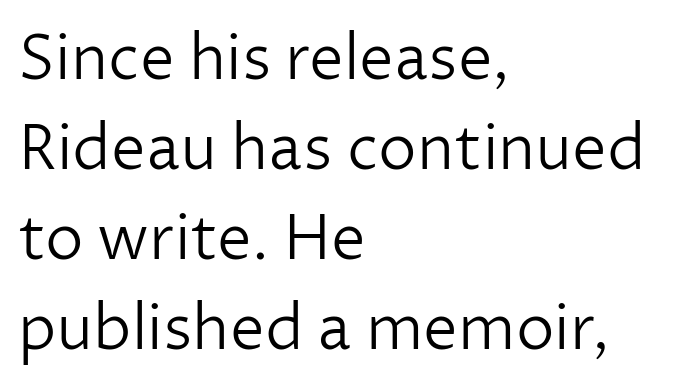
Q: Is the text bold? A: No.
Q: Is the text italic (slanted)? A: No, it is upright.
Q: Is the typeface a serif or a sans-serif typeface? A: Sans-serif.
Q: Is the text underlined? A: No.
Q: How is the paragraph aligned? A: Left-aligned.
Q: Is the spacing between letters normal or unusually wide? A: Normal.
Q: Is the spacing between lines tight, normal or loose? A: Normal.
Q: Width (condensed, normal, or wide)? A: Normal.
Q: Stroke contrast? A: Low.
Q: x-height? A: Medium.
Q: Monospaced? A: No.
